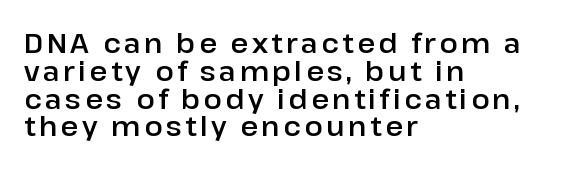
{"italic": "no", "underline": "no", "align": "left", "line_spacing": "tight", "line_spacing_ratio": 1.03, "glyph_px": 27}
